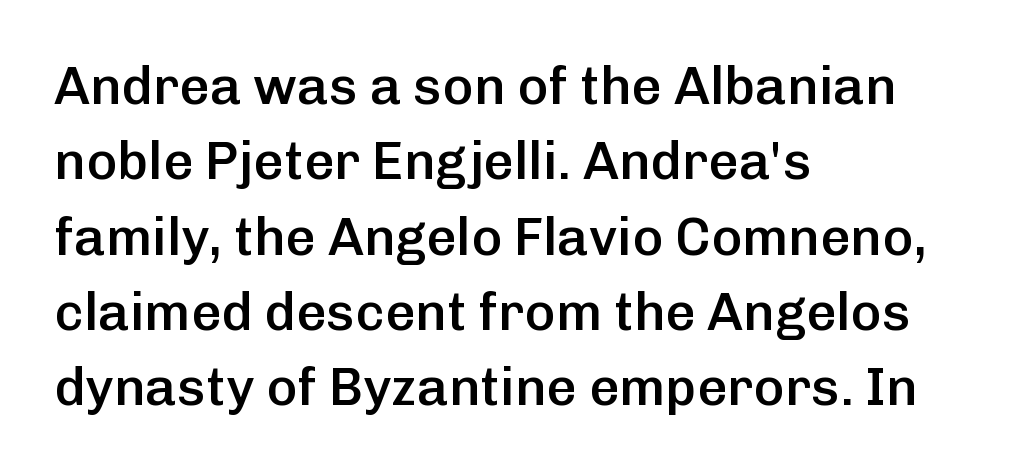
Q: Is the text bold? A: Semi-bold.
Q: Is the text italic (slanted)? A: No, it is upright.
Q: Is the typeface a serif or a sans-serif typeface? A: Sans-serif.
Q: Is the text underlined? A: No.
Q: How is the paragraph aligned? A: Left-aligned.
Q: Is the spacing between letters normal or unusually wide? A: Normal.
Q: Is the spacing between lines tight, normal or loose? A: Normal.
Q: Width (condensed, normal, or wide)? A: Normal.
Q: Stroke contrast? A: Low.
Q: x-height? A: Medium.
Q: Monospaced? A: No.
